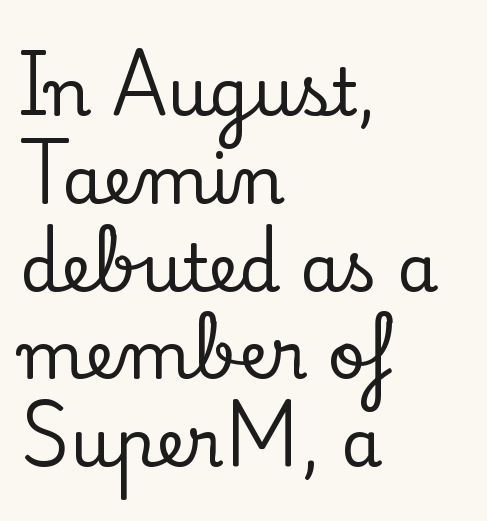
Caption: standard tracking, unaltered. Is this a fixed-width face? No — the glyphs have proportional, varying widths. Tall strokes in this sample are plumb rather than angled. The specimen omits any rule beneath the text block's lines.
